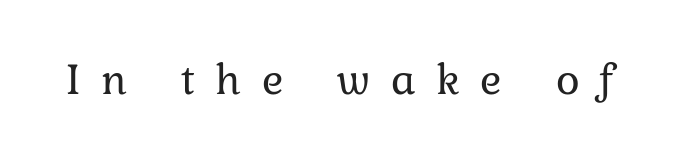
Q: Is the text bold? A: No.
Q: Is the text italic (slanted)? A: No, it is upright.
Q: Is the text underlined? A: No.
Q: Is the spacing between letters normal or unusually wide? A: Unusually wide.
Q: Width (condensed, normal, or wide)? A: Normal.
Q: Stroke contrast? A: Low.
Q: x-height? A: Medium.
Q: Monospaced? A: No.
